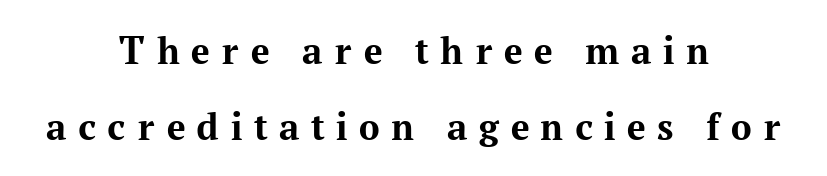
Q: Is the text bold? A: Yes.
Q: Is the text italic (slanted)? A: No, it is upright.
Q: Is the typeface a serif or a sans-serif typeface? A: Serif.
Q: Is the text underlined? A: No.
Q: How is the paragraph aligned? A: Centered.
Q: Is the spacing between letters normal or unusually wide? A: Unusually wide.
Q: Width (condensed, normal, or wide)? A: Normal.
Q: Stroke contrast? A: Medium.
Q: x-height? A: Medium.
Q: Monospaced? A: No.
